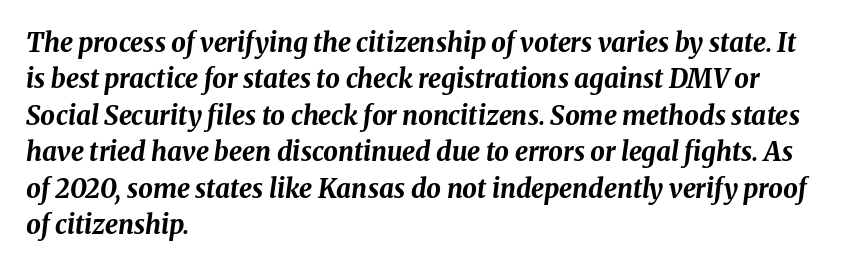
Q: Is the text bold? A: Yes.
Q: Is the text italic (slanted)? A: Yes, it leans right by about 8 degrees.
Q: Is the text underlined? A: No.
Q: How is the paragraph aligned? A: Left-aligned.
Q: Is the spacing between letters normal or unusually wide? A: Normal.
Q: Is the spacing between lines tight, normal or loose? A: Normal.
